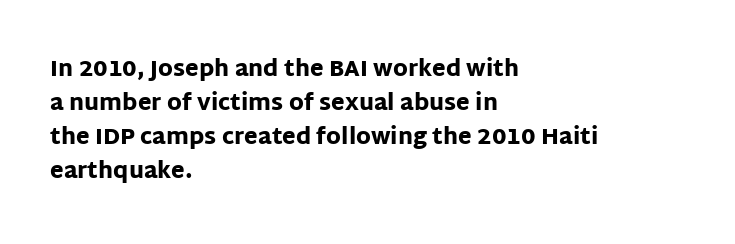
Underline: absent. Default kerning and tracking; the words read as compact shapes. Successive baselines arrive at the customary interval. You can tell it's not italic because the verticals are truly vertical. One-word summary of the alignment: left. These lines carry a lot of weight — the face is fully bold.
